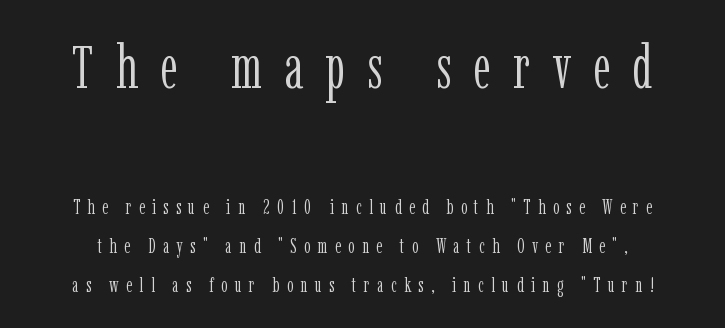
Q: Is the text bold? A: No.
Q: Is the text italic (slanted)? A: No, it is upright.
Q: Is the typeface a serif or a sans-serif typeface? A: Serif.
Q: Is the text underlined? A: No.
Q: Is the spacing between letters normal or unusually wide? A: Unusually wide.
Q: Is the spacing between lines tight, normal or loose? A: Loose.
Q: Which block of text is set in a larger size, the first (top) or the second (bottom)? A: The first (top) one.
Q: Width (condensed, normal, or wide)? A: Condensed.
Q: Stroke contrast? A: Low.
Q: x-height? A: Medium.
Q: Monospaced? A: No.
